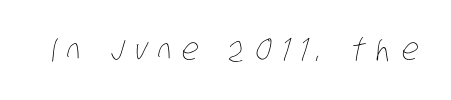
You could only call the tracking loose — the letters float apart. These lines are rendered in a variable-pitch font. Nobody drew a line under any word here. The typesetting does not lean heavy: it is not bold.
